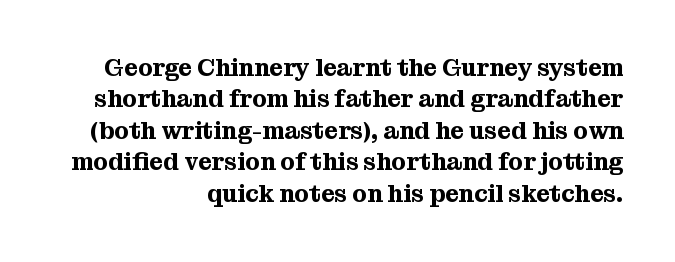
{"italic": "no", "underline": "no", "align": "right", "line_spacing": "normal", "line_spacing_ratio": 1.31, "letter_spacing": "normal", "letter_spacing_em": 0.0, "glyph_px": 24}
